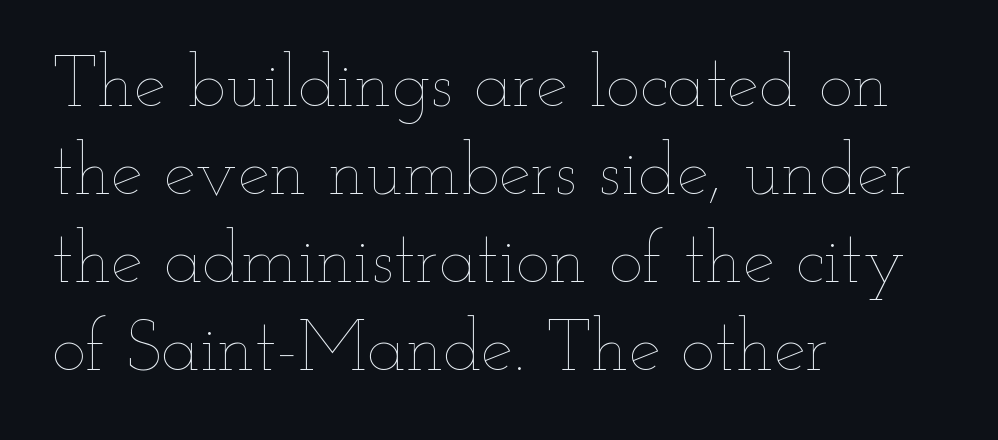
The image shows 72 px thin, wide type, upright; set left-aligned, line spacing 1.22x, normal letter spacing, not underlined; low stroke contrast and a small x-height.
